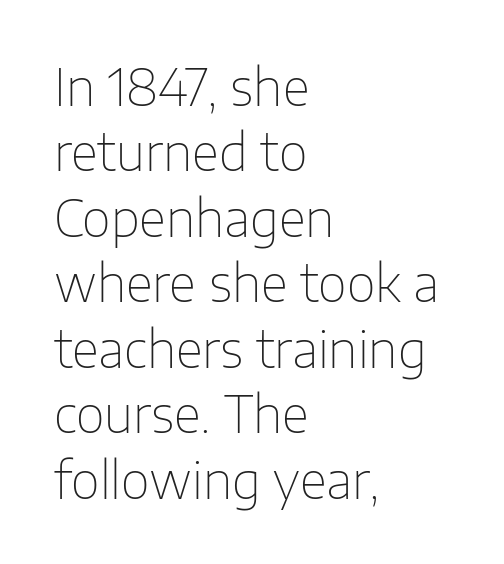
The image shows 50 px thin sans-serif type, upright; set left-aligned, normal line spacing (1.31x), normal letter spacing, not underlined; low stroke contrast and a medium x-height.
